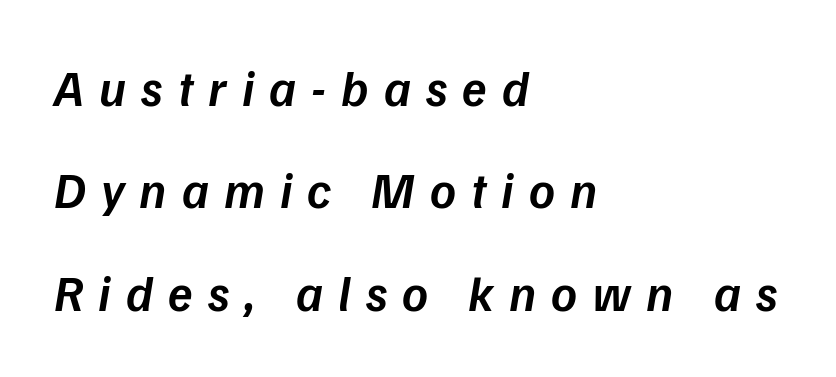
{"italic": "yes", "lean": "right", "slant_degrees": 9, "bold": "semi", "weight": "semibold", "width": "normal", "stroke_contrast": "low", "x_height": "medium", "monospaced": "no", "underline": "no", "align": "left", "line_spacing": "loose", "line_spacing_ratio": 2.05, "letter_spacing": "wide", "letter_spacing_em": 0.3, "glyph_px": 50}
